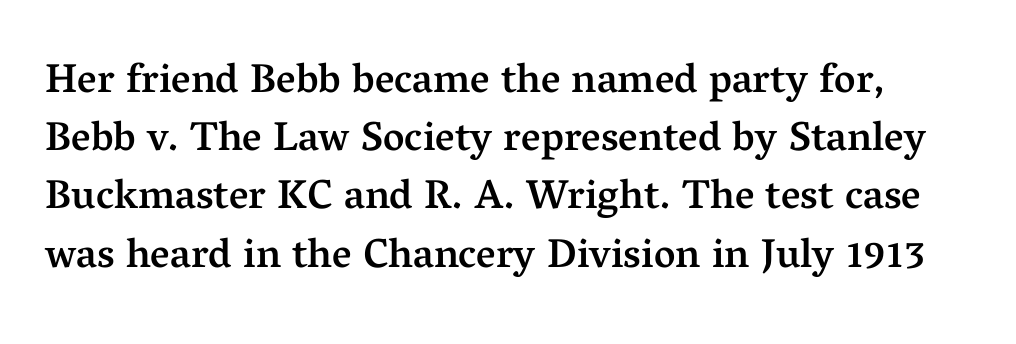
{"serif": "yes", "italic": "no", "bold": "semi", "weight": "semibold", "width": "normal", "stroke_contrast": "medium", "x_height": "medium", "monospaced": "no", "underline": "no", "line_spacing": "normal", "line_spacing_ratio": 1.42, "letter_spacing": "normal", "letter_spacing_em": 0.0, "glyph_px": 41}
